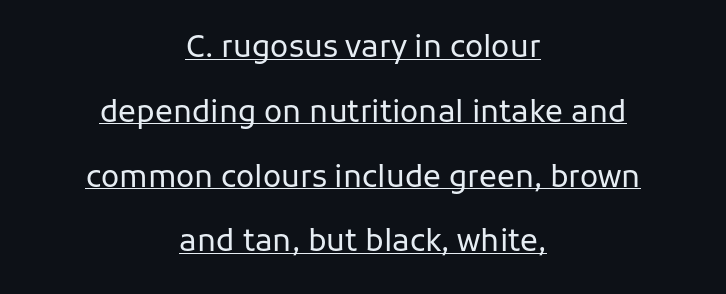
Q: Is the text bold? A: No.
Q: Is the text italic (slanted)? A: No, it is upright.
Q: Is the typeface a serif or a sans-serif typeface? A: Sans-serif.
Q: Is the text underlined? A: Yes.
Q: How is the paragraph aligned? A: Centered.
Q: Is the spacing between letters normal or unusually wide? A: Normal.
Q: Is the spacing between lines tight, normal or loose? A: Loose.
Q: Width (condensed, normal, or wide)? A: Normal.
Q: Stroke contrast? A: Low.
Q: x-height? A: Medium.
Q: Monospaced? A: No.
